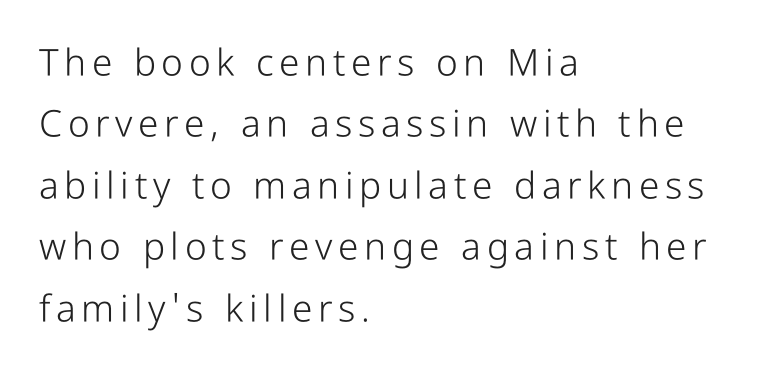
The image shows 37 px light, condensed sans-serif type, upright; set left-aligned, normal line spacing (1.66x), not underlined; low stroke contrast and a medium x-height.
